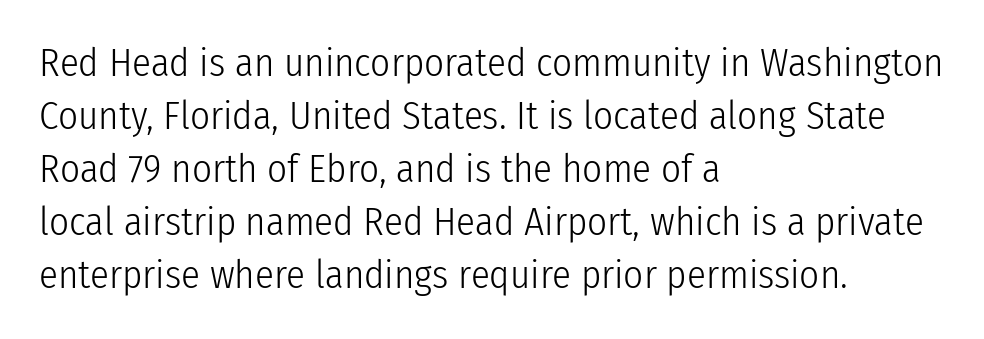
Q: Is the text bold? A: No.
Q: Is the text italic (slanted)? A: No, it is upright.
Q: Is the typeface a serif or a sans-serif typeface? A: Sans-serif.
Q: Is the text underlined? A: No.
Q: How is the paragraph aligned? A: Left-aligned.
Q: Is the spacing between letters normal or unusually wide? A: Normal.
Q: Is the spacing between lines tight, normal or loose? A: Normal.
Q: Width (condensed, normal, or wide)? A: Condensed.
Q: Stroke contrast? A: Low.
Q: x-height? A: Medium.
Q: Monospaced? A: No.
